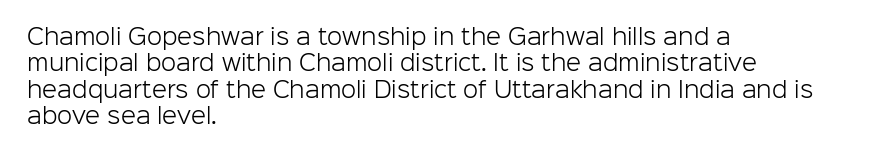
{"italic": "no", "bold": "no", "underline": "no", "align": "left", "line_spacing_ratio": 1.2, "letter_spacing": "normal", "letter_spacing_em": 0.0, "glyph_px": 22}
